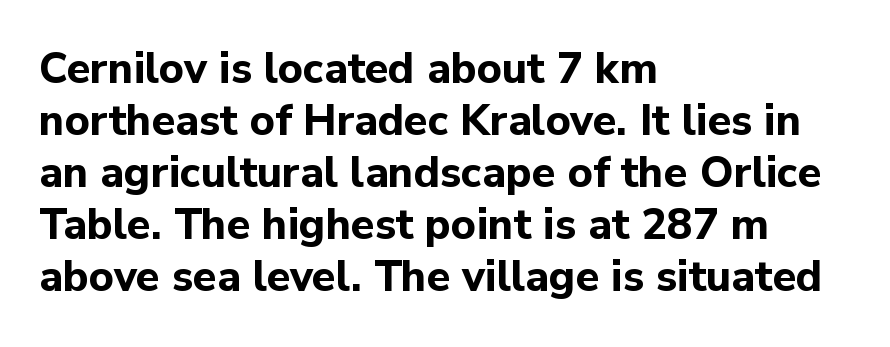
Q: Is the text bold? A: Yes.
Q: Is the text italic (slanted)? A: No, it is upright.
Q: Is the typeface a serif or a sans-serif typeface? A: Sans-serif.
Q: Is the text underlined? A: No.
Q: How is the paragraph aligned? A: Left-aligned.
Q: Is the spacing between letters normal or unusually wide? A: Normal.
Q: Width (condensed, normal, or wide)? A: Normal.
Q: Stroke contrast? A: Low.
Q: x-height? A: Medium.
Q: Monospaced? A: No.
